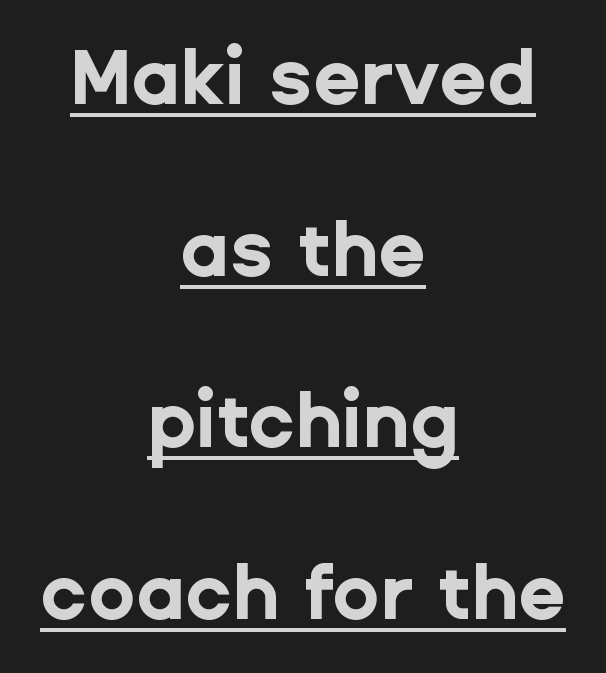
The lettering holds an erect, upright posture throughout. The lines are spread far apart with generous leading. A typesetter would call this proportional, since set widths differ per character. Reading down the block, each line starts at a different indent, mirrored at its end. Descenders here cross a horizontal rule under the line.
